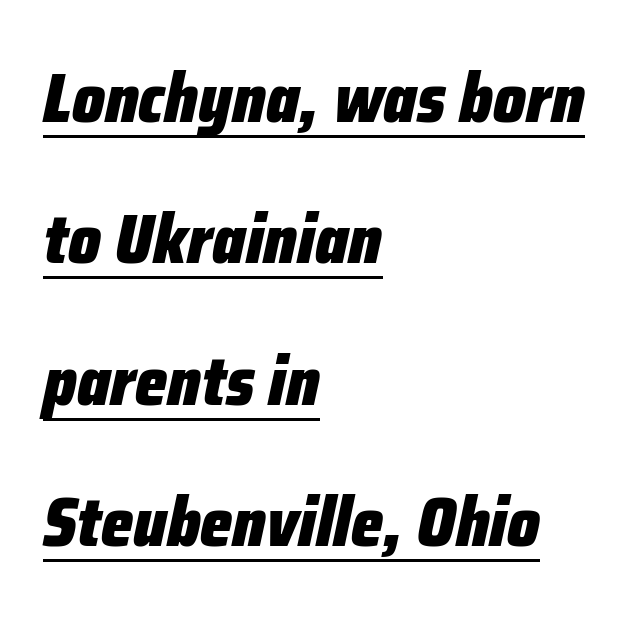
Beneath each row of characters lies a ruled line. The rag falls on the right side of this text block. Heavy, bold letterforms. The passage shown is typed in a proportional face where columns would drift.
